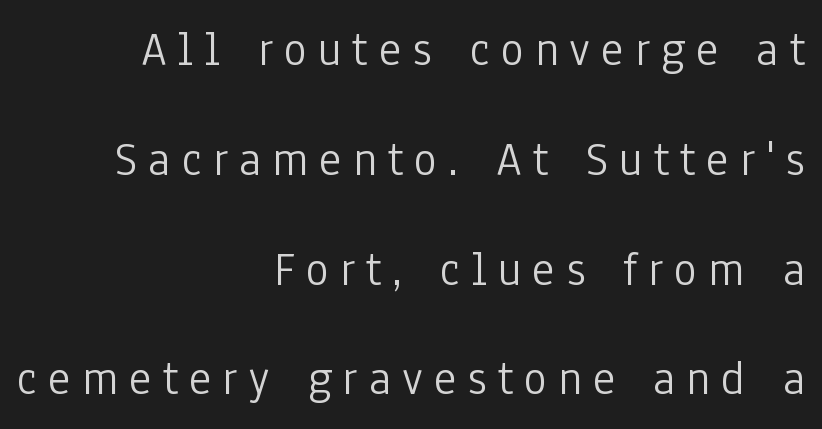
Each line ends at the same right margin while the left side varies. Character widths vary here, with narrow letters taking less room than wide ones. The line texture is sparse and dotted thanks to wide tracking. This is not heavy type; no bold has been used. The gap between lines stays unmarked. Vertical strokes here are truly vertical.
